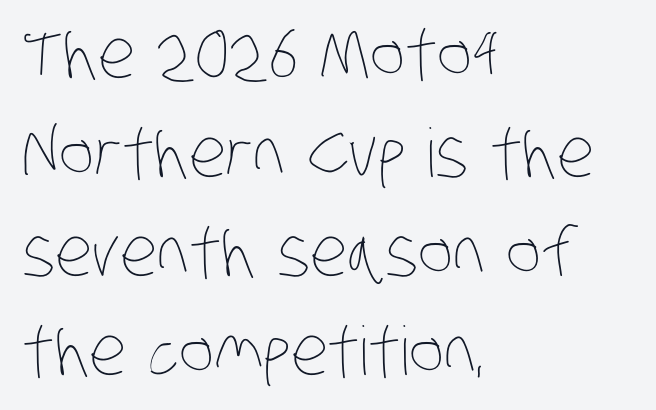
Q: Is the text bold? A: No.
Q: Is the text underlined? A: No.
Q: How is the paragraph aligned? A: Left-aligned.
Q: Is the spacing between letters normal or unusually wide? A: Normal.
Q: Is the spacing between lines tight, normal or loose? A: Normal.
Q: Width (condensed, normal, or wide)? A: Condensed.
Q: Stroke contrast? A: Low.
Q: x-height? A: Large.
Q: Monospaced? A: No.
